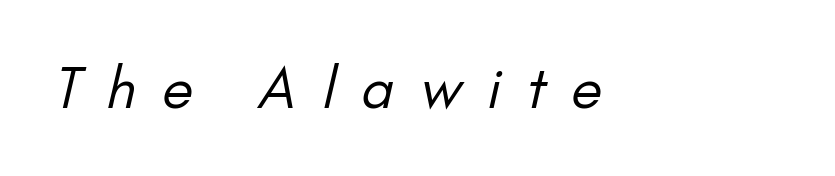
This sample is left-justified, so line endings fall wherever the words run out. The letters advance in unequal steps, a hallmark of proportional type. The zone under the glyphs is completely vacant. Does extra space separate the letters? Yes, quite a lot of it. Unlike a traditional serif, this face leaves its strokes unadorned. Weight: in the light-to-regular range.
